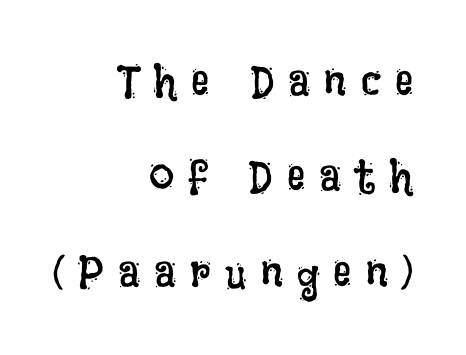
Q: Is the text bold? A: No.
Q: Is the text italic (slanted)? A: No, it is upright.
Q: Is the text underlined? A: No.
Q: How is the paragraph aligned? A: Right-aligned.
Q: Is the spacing between letters normal or unusually wide? A: Unusually wide.
Q: Is the spacing between lines tight, normal or loose? A: Loose.
Q: Width (condensed, normal, or wide)? A: Condensed.
Q: Stroke contrast? A: Low.
Q: x-height? A: Large.
Q: Monospaced? A: No.
